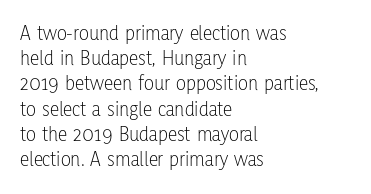
The letterforms sit shoulder to shoulder at normal distance. Typeset ragged right — the left edge is the straight one. The lettering holds an erect, upright posture throughout. Vertical stems look standard width or narrower in stroke. Beneath every word, the page is bare.
